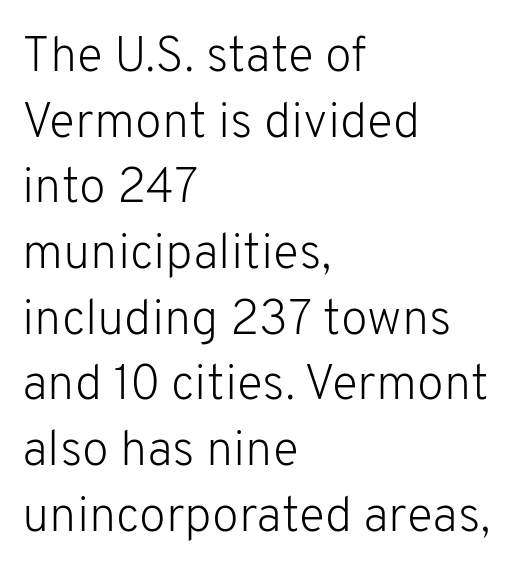
Q: Is the text bold? A: No.
Q: Is the text italic (slanted)? A: No, it is upright.
Q: Is the typeface a serif or a sans-serif typeface? A: Sans-serif.
Q: Is the text underlined? A: No.
Q: How is the paragraph aligned? A: Left-aligned.
Q: Is the spacing between letters normal or unusually wide? A: Normal.
Q: Is the spacing between lines tight, normal or loose? A: Normal.
Q: Width (condensed, normal, or wide)? A: Normal.
Q: Stroke contrast? A: Low.
Q: x-height? A: Medium.
Q: Monospaced? A: No.
